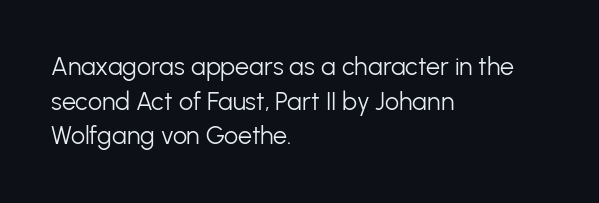
{"italic": "no", "bold": "no", "underline": "no", "align": "left", "line_spacing": "normal", "line_spacing_ratio": 1.39, "letter_spacing": "normal", "letter_spacing_em": 0.0, "glyph_px": 25}
